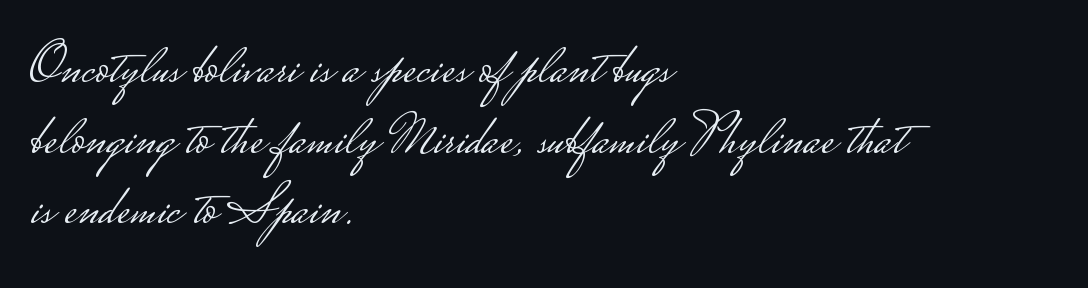
Q: Is the text bold? A: No.
Q: Is the text italic (slanted)? A: Yes.
Q: Is the typeface a serif or a sans-serif typeface? A: Sans-serif.
Q: Is the text underlined? A: No.
Q: How is the paragraph aligned? A: Left-aligned.
Q: Is the spacing between letters normal or unusually wide? A: Normal.
Q: Width (condensed, normal, or wide)? A: Wide.
Q: Stroke contrast? A: Low.
Q: Monospaced? A: No.
